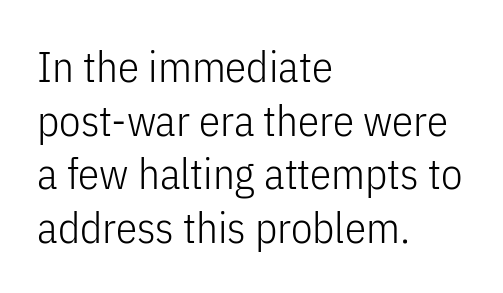
Check under the words: just untouched page. Each letter keeps its own natural width here, so spacing adapts to shape. A normal amount of white space separates one row of letters from the next. The letters look calm and open, with moderate or lighter stems. In CSS terms this would be text-align: left.
